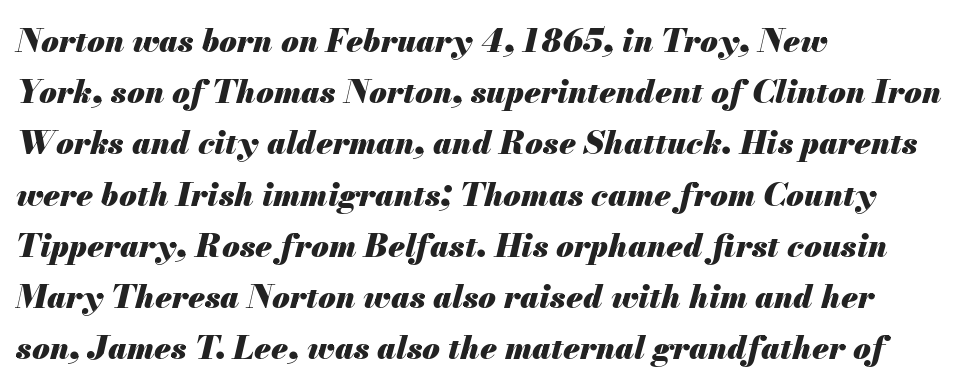
The face used here is proportionally spaced, like ordinary book or web type. The rendering applies a slant to the glyphs. The letterforms sit shoulder to shoulder at normal distance. Typographic density is high because the face is bold.
